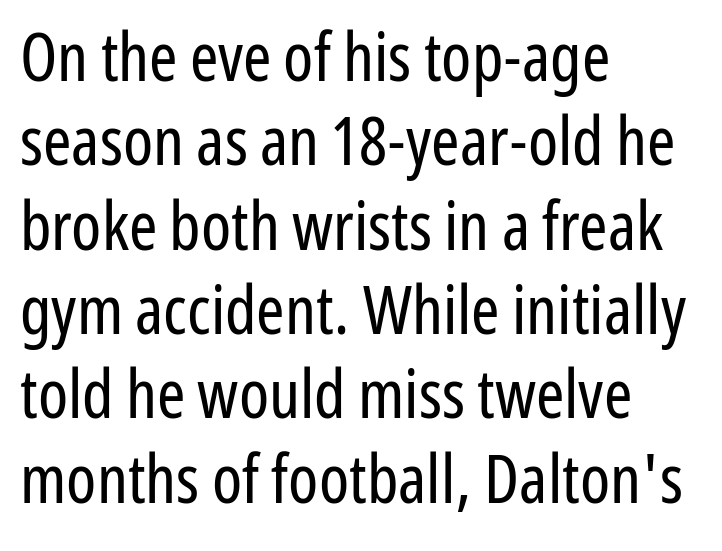
Is the block centered? No — it sits flush against the left margin. Serif or sans? Sans — the stroke terminals are bare. The passage shown is not underscored anywhere. Look at the tracking — it's just the regular setting, nothing added. The passage shown is typed in a proportional face where columns would drift.
